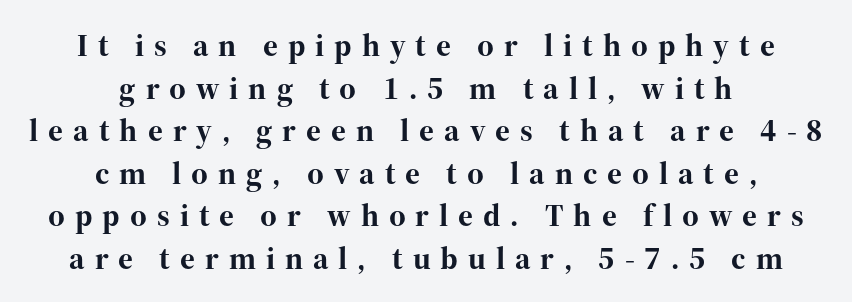
These lines sit exactly where default settings would place them. The line texture is sparse and dotted thanks to wide tracking. Plain, unruled lines of type. Tall strokes in this sample are plumb rather than angled. The strokes are fattened all the way to bold.
